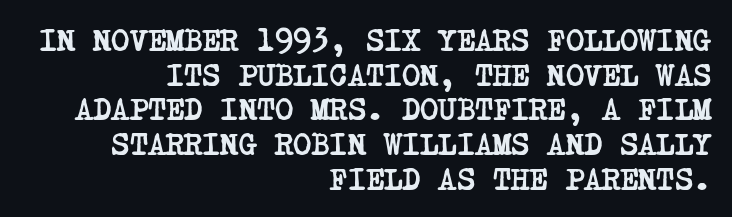
Q: Is the text bold? A: Yes.
Q: Is the typeface a serif or a sans-serif typeface? A: Serif.
Q: Is the text underlined? A: No.
Q: How is the paragraph aligned? A: Right-aligned.
Q: Is the spacing between letters normal or unusually wide? A: Normal.
Q: Is the spacing between lines tight, normal or loose? A: Tight.
Q: Width (condensed, normal, or wide)? A: Condensed.
Q: Stroke contrast? A: Low.
Q: x-height? A: Large.
